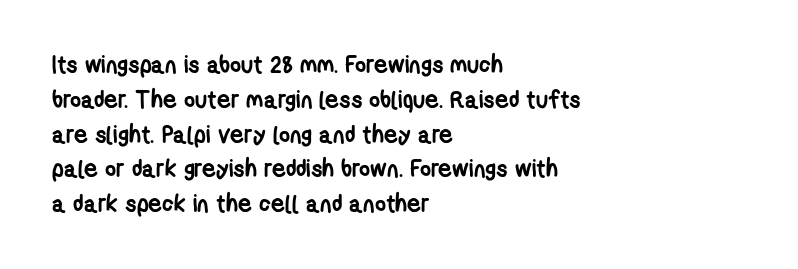
{"bold": "yes", "underline": "no", "align": "left", "line_spacing": "normal", "line_spacing_ratio": 1.45, "letter_spacing": "normal", "letter_spacing_em": 0.0, "glyph_px": 24}
